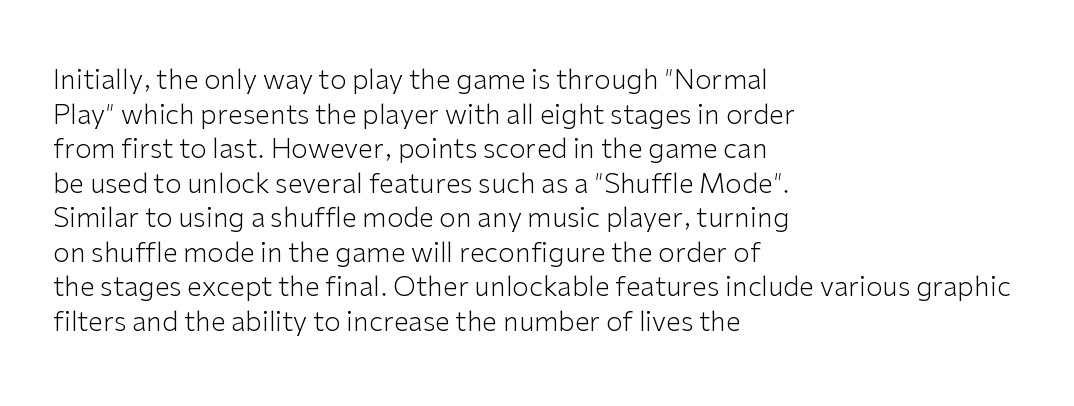
{"italic": "no", "bold": "no", "underline": "no", "align": "left", "line_spacing": "normal", "line_spacing_ratio": 1.28, "letter_spacing": "normal", "letter_spacing_em": 0.0, "glyph_px": 27}
